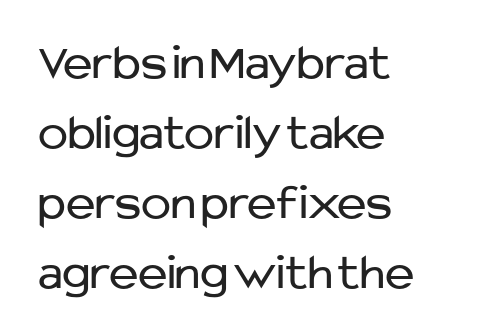
The image shows 50 px regular-weight sans-serif type, upright; set left-aligned, normal line spacing (1.4x), normal letter spacing, not underlined; low stroke contrast and a medium x-height.
